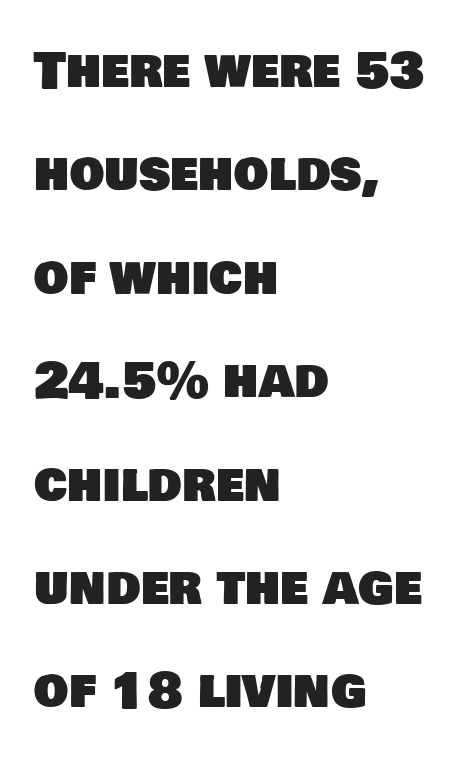
Q: Is the typeface a serif or a sans-serif typeface? A: Sans-serif.
Q: Is the text underlined? A: No.
Q: How is the paragraph aligned? A: Left-aligned.
Q: Is the spacing between letters normal or unusually wide? A: Normal.
Q: Is the spacing between lines tight, normal or loose? A: Loose.
Q: Width (condensed, normal, or wide)? A: Normal.
Q: Stroke contrast? A: Low.
Q: x-height? A: Large.
Q: Monospaced? A: No.
